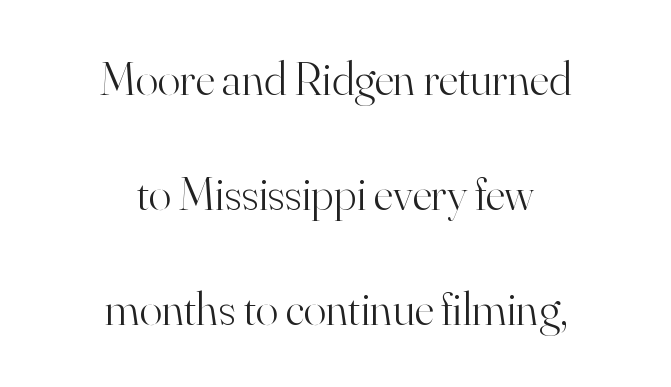
The image shows 47 px light serif type, upright; set centered, loose line spacing (2.45x), normal letter spacing, not underlined; high stroke contrast and a small x-height.
